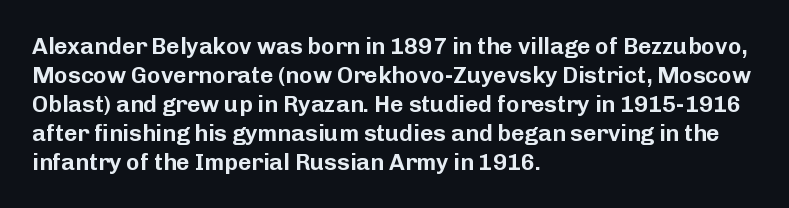
{"italic": "no", "underline": "no", "align": "left", "line_spacing": "normal", "line_spacing_ratio": 1.26, "letter_spacing": "normal", "letter_spacing_em": 0.0, "glyph_px": 23}
